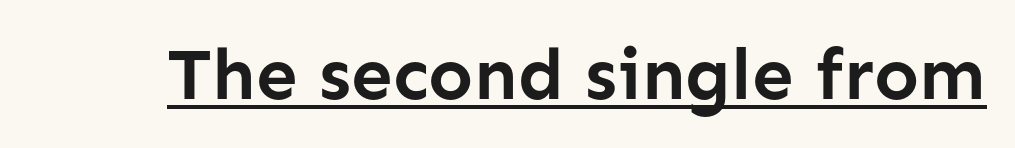
{"serif": "no", "italic": "no", "bold": "yes", "weight": "semibold", "width": "normal", "stroke_contrast": "low", "x_height": "medium", "monospaced": "no", "underline": "yes", "letter_spacing": "normal", "letter_spacing_em": 0.0, "glyph_px": 74}
